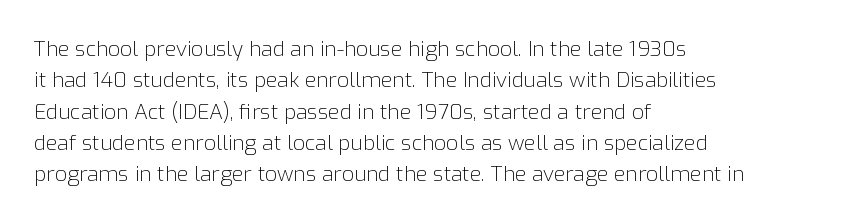
The image shows 21 px text type, upright; set left-aligned, normal line spacing (1.49x), normal letter spacing, not underlined.
